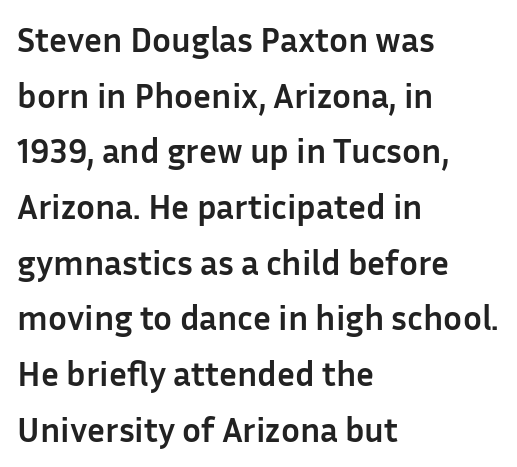
{"serif": "no", "italic": "no", "bold": "yes", "weight": "semibold", "width": "normal", "stroke_contrast": "low", "x_height": "medium", "monospaced": "no", "underline": "no", "align": "left", "line_spacing": "normal", "line_spacing_ratio": 1.59, "letter_spacing": "normal", "letter_spacing_em": 0.0, "glyph_px": 35}
